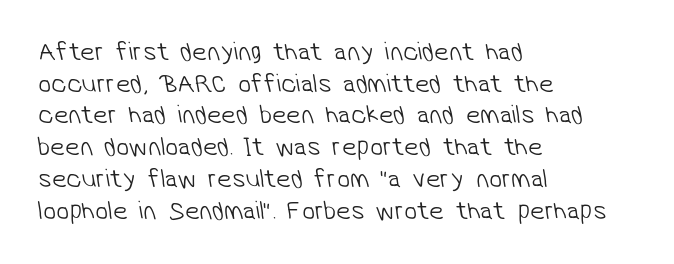
The horizontal fit of the characters is conventional and even. Any mark beneath the type? The region is blank. The passage shown is not bold in any degree. The text block is weighted toward the left margin, trailing off unevenly rightward.
